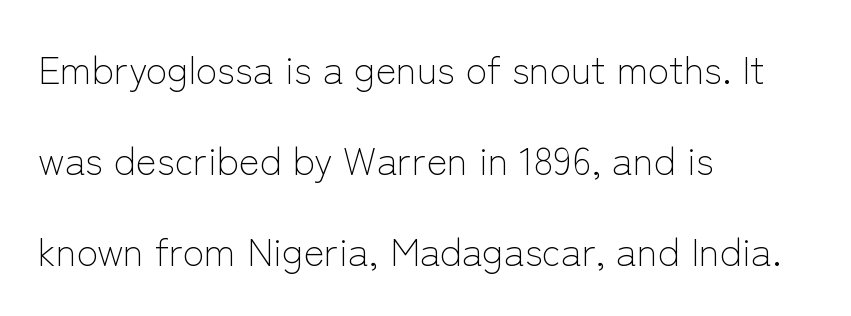
The image shows 39 px light sans-serif type, upright; set left-aligned, loose line spacing (2.33x), normal letter spacing, not underlined; low stroke contrast and a medium x-height.
